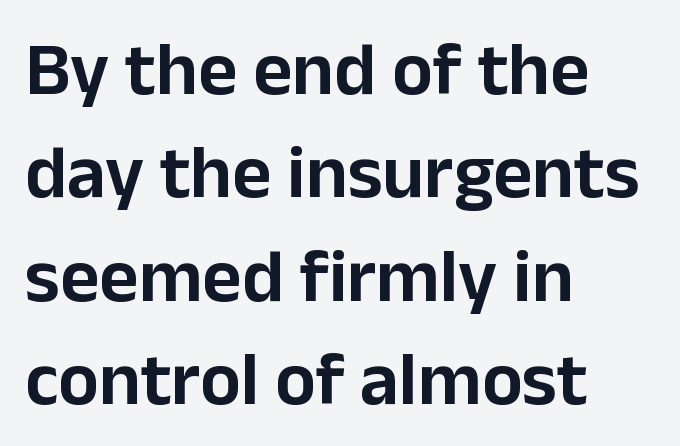
Lines of text with bare space underneath. These lines are rendered in a variable-pitch font. Look at the bottom of the vertical strokes: they stop flat, with no serifs. The font's upright variant was chosen for this text. You could call the tracking neutral — neither tight nor loose.
